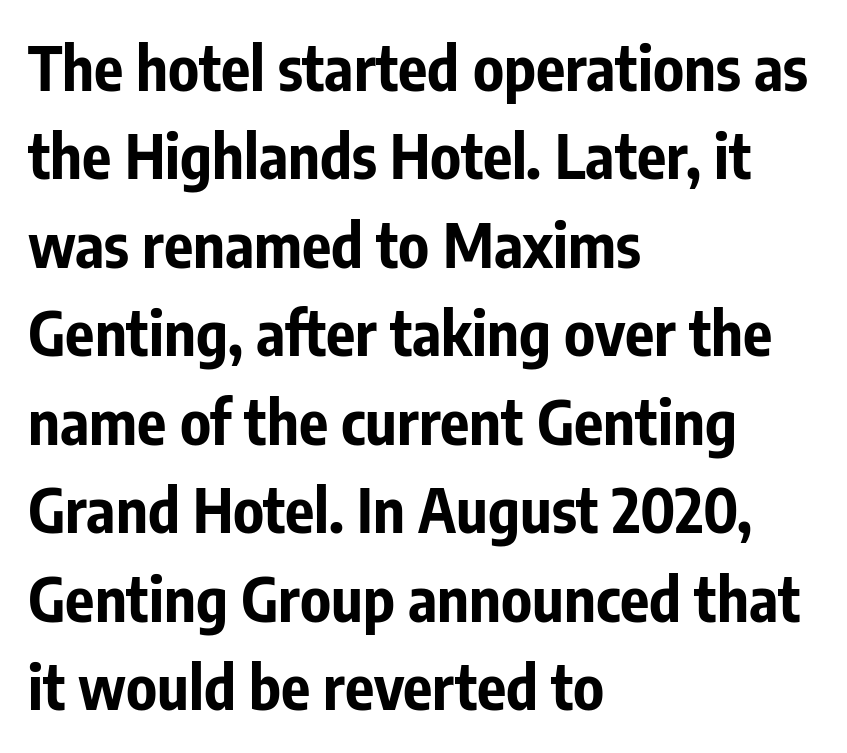
{"serif": "no", "italic": "no", "bold": "yes", "weight": "bold", "width": "condensed", "stroke_contrast": "low", "x_height": "medium", "monospaced": "no", "underline": "no", "align": "left", "line_spacing": "normal", "line_spacing_ratio": 1.45, "letter_spacing": "normal", "letter_spacing_em": 0.0, "glyph_px": 61}
